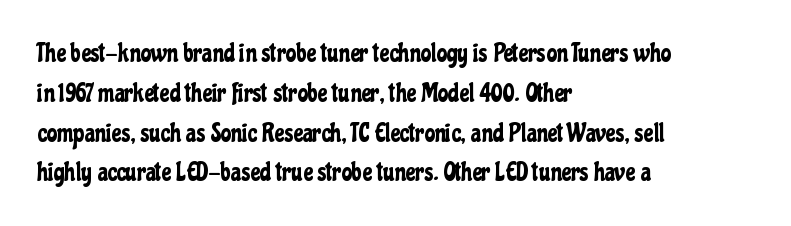
How would I describe the line gaps? Plain and ordinary. Does extra space separate the letters? No, they use regular spacing. These lines stack with their left ends in a neat column. Underlining? Definitely not there. Quick note: not italic, upright.
